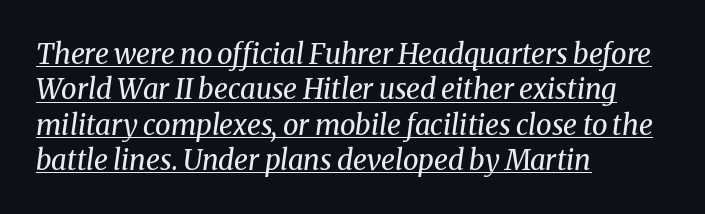
A typesetter would call this proportional, since set widths differ per character. Inter-character spacing is left at the font's built-in metrics. Is the type slanted? Yes — the strokes lean at a clear angle. Honestly, the row spacing looks completely unremarkable. Like a heading marked for emphasis, these lines bear an underscore. Serifs: yes, visible at the terminals of the letterforms.
